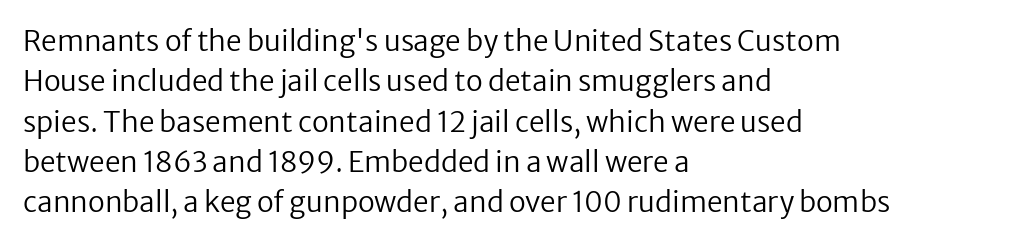
This sample is left-justified, so line endings fall wherever the words run out. Tracking value appears to be zero — textbook default spacing. Serifs: no, the terminals of the letterforms are clean. A light-to-regular cut is what we see here. The letters advance in unequal steps, a hallmark of proportional type.
